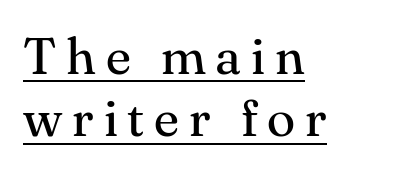
{"serif": "yes", "italic": "no", "bold": "no", "weight": "regular", "width": "normal", "stroke_contrast": "medium", "x_height": "small", "monospaced": "no", "underline": "yes", "align": "left", "line_spacing_ratio": 1.2, "glyph_px": 52}
